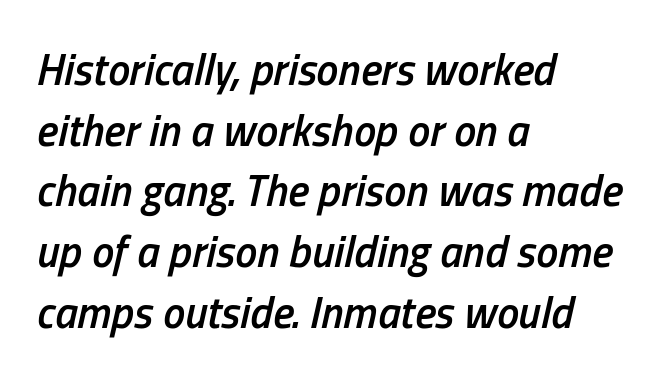
Q: Is the text bold? A: Semi-bold.
Q: Is the text italic (slanted)? A: Yes, it leans right by about 13 degrees.
Q: Is the text underlined? A: No.
Q: How is the paragraph aligned? A: Left-aligned.
Q: Is the spacing between letters normal or unusually wide? A: Normal.
Q: Is the spacing between lines tight, normal or loose? A: Normal.
Q: Width (condensed, normal, or wide)? A: Condensed.
Q: Stroke contrast? A: Low.
Q: x-height? A: Medium.
Q: Monospaced? A: No.
